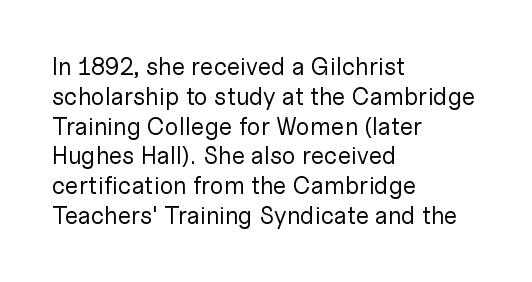
{"italic": "no", "bold": "no", "underline": "no", "align": "left", "line_spacing_ratio": 1.24, "letter_spacing": "normal", "letter_spacing_em": 0.0, "glyph_px": 24}
